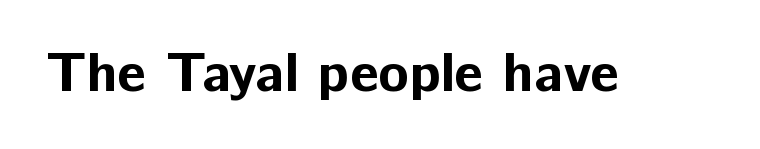
{"serif": "no", "italic": "no", "bold": "yes", "weight": "bold", "width": "normal", "stroke_contrast": "low", "x_height": "medium", "monospaced": "no", "underline": "no", "letter_spacing": "normal", "letter_spacing_em": 0.0, "glyph_px": 56}
